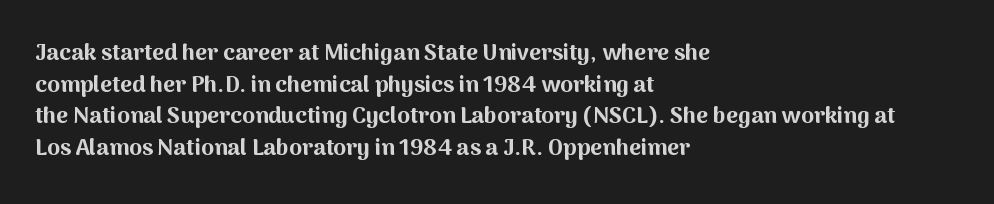
The lines are quadded left. Regular leading. Nothing unusual about the tracking: characters are spaced as the font intends. The font is running at its bold setting. Tall strokes in this sample are plumb rather than angled.
